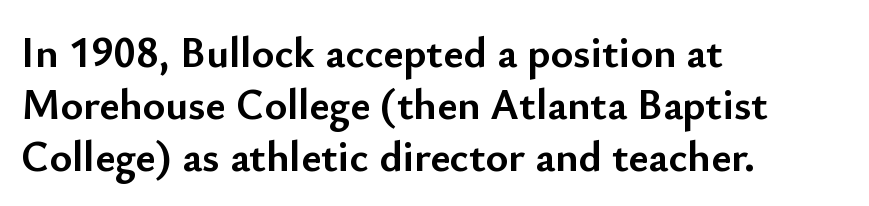
{"serif": "no", "italic": "no", "bold": "yes", "weight": "semibold", "width": "normal", "stroke_contrast": "low", "x_height": "small", "monospaced": "no", "underline": "no", "align": "left", "line_spacing_ratio": 1.21, "letter_spacing": "normal", "letter_spacing_em": 0.0, "glyph_px": 43}
